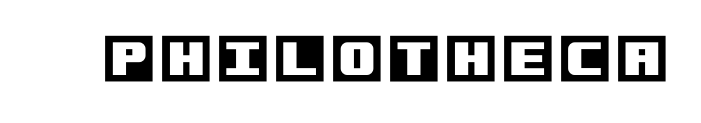
No italicization has been applied; the sample stays upright. The glyphs are unaccompanied by any horizontal stroke below them.
